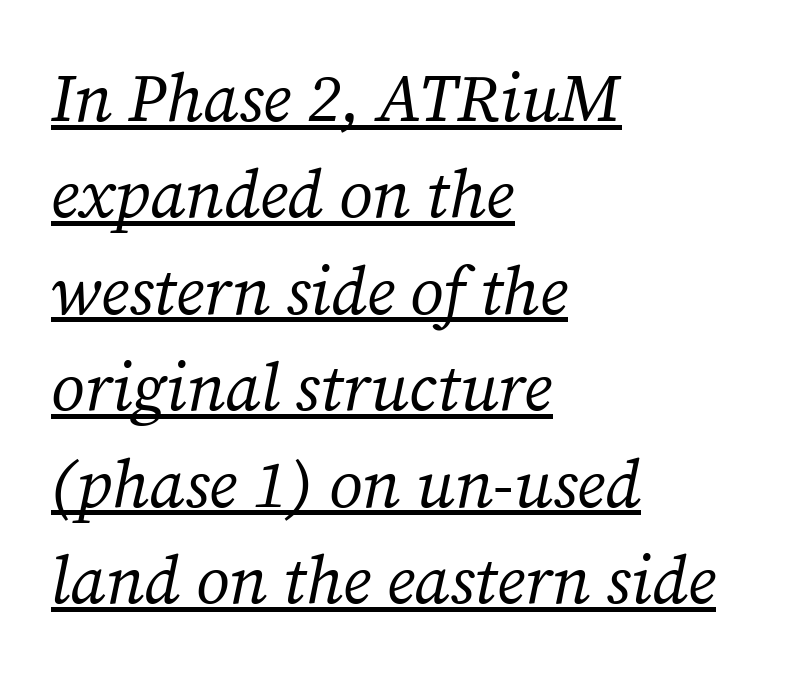
{"serif": "yes", "italic": "yes", "lean": "right", "slant_degrees": 12, "bold": "no", "weight": "regular", "width": "normal", "stroke_contrast": "medium", "x_height": "medium", "monospaced": "no", "underline": "yes", "align": "left", "line_spacing": "normal", "line_spacing_ratio": 1.44, "letter_spacing": "normal", "letter_spacing_em": 0.0, "glyph_px": 67}
